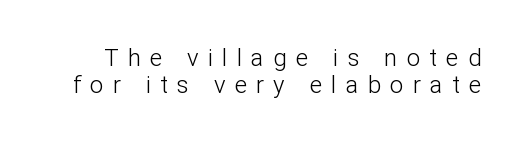
Q: Is the text bold? A: No.
Q: Is the text italic (slanted)? A: No, it is upright.
Q: Is the text underlined? A: No.
Q: Is the spacing between letters normal or unusually wide? A: Unusually wide.
Q: Is the spacing between lines tight, normal or loose? A: Tight.
